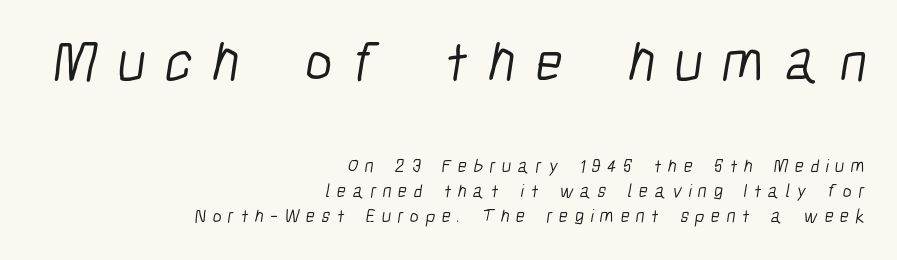
{"serif": "no", "bold": "no", "weight": "light", "width": "condensed", "stroke_contrast": "low", "x_height": "medium", "monospaced": "no", "underline": "no", "align": "right", "line_spacing": "normal", "line_spacing_ratio": 1.32, "letter_spacing": "wide", "letter_spacing_em": 0.34, "larger_block": "first", "size_ratio": 3.05, "glyph_px": 58}
